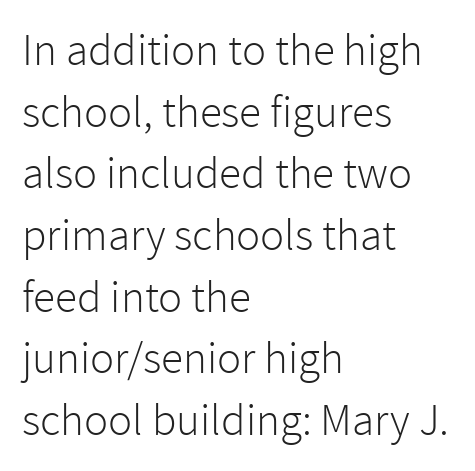
The image shows 45 px light sans-serif type, upright; set left-aligned, normal line spacing (1.37x), normal letter spacing, not underlined; low stroke contrast and a medium x-height.
